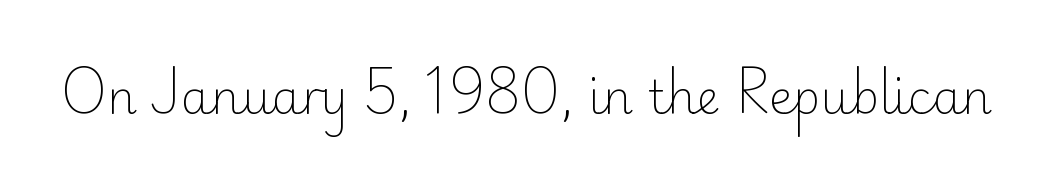
Think standard paragraph weight, or any step lighter than that. This sample has the flowing, uneven cadence of proportional lettering. The passage shown is typeset with a sans-serif family. Italic? Not at all — the glyphs are vertical. Compared with typical body copy, the letter spacing here is the same.
